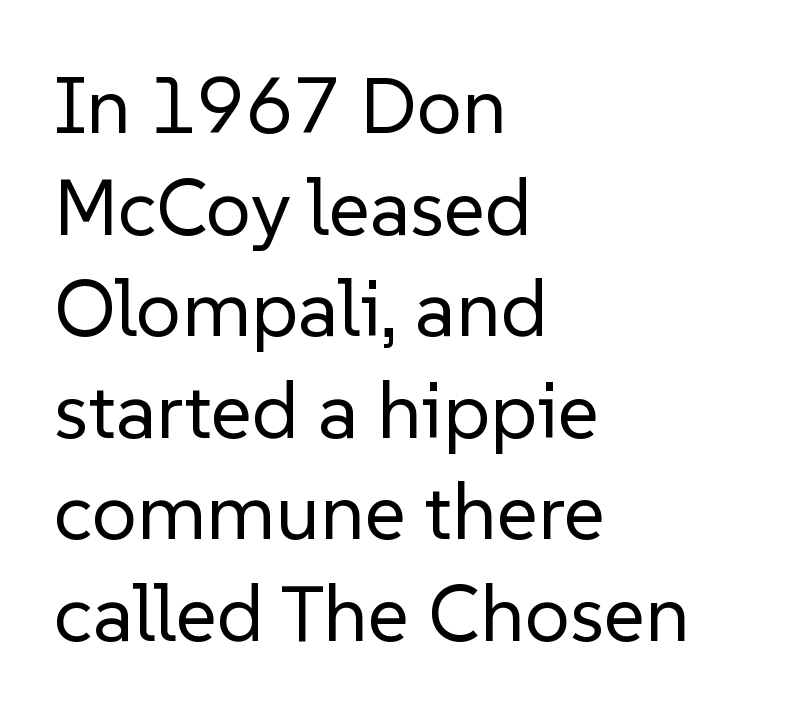
{"serif": "no", "italic": "no", "bold": "no", "weight": "regular", "width": "normal", "stroke_contrast": "low", "x_height": "medium", "monospaced": "no", "underline": "no", "align": "left", "line_spacing": "normal", "line_spacing_ratio": 1.27, "letter_spacing": "normal", "letter_spacing_em": 0.0, "glyph_px": 80}
